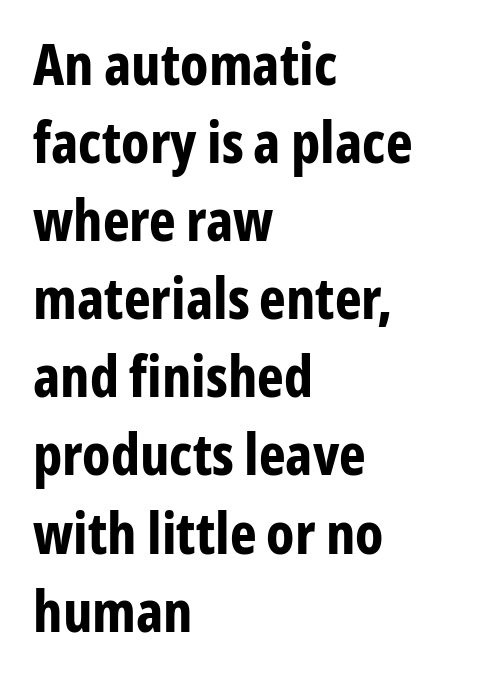
The image shows 57 px bold, condensed sans-serif type, upright; set left-aligned, normal line spacing (1.37x), normal letter spacing, not underlined; low stroke contrast and a medium x-height.
